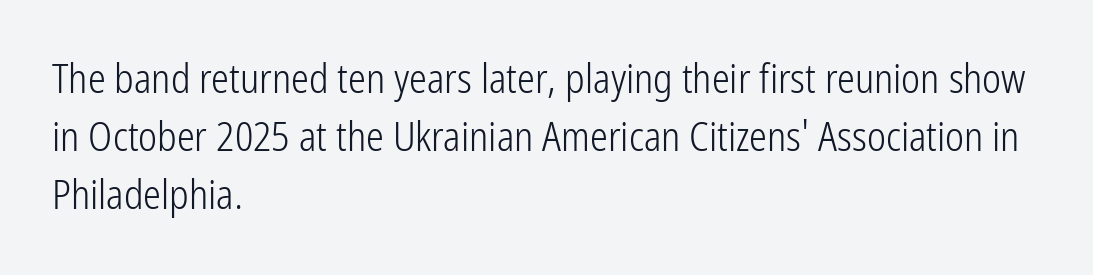
Observe the absence of serifs on each vertical stroke in this sample. A typesetter would mark this as roman, not italic. Underline: absent. The ragged edge is on the right, which tells us the setting is flush left.
